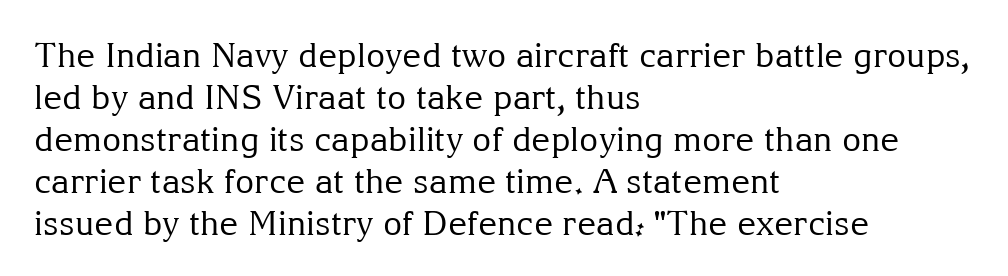
Q: Is the text bold? A: No.
Q: Is the text italic (slanted)? A: No, it is upright.
Q: Is the typeface a serif or a sans-serif typeface? A: Serif.
Q: Is the text underlined? A: No.
Q: How is the paragraph aligned? A: Left-aligned.
Q: Is the spacing between letters normal or unusually wide? A: Normal.
Q: Is the spacing between lines tight, normal or loose? A: Normal.
Q: Width (condensed, normal, or wide)? A: Normal.
Q: Stroke contrast? A: Medium.
Q: x-height? A: Medium.
Q: Monospaced? A: No.
